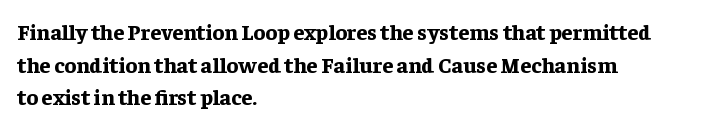
The image shows 22 px bold type, upright; set left-aligned, normal line spacing (1.48x), normal letter spacing, not underlined.
